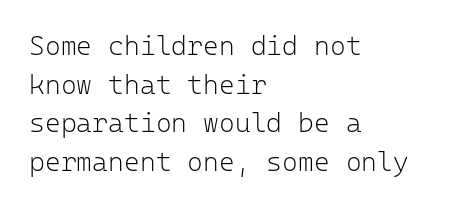
Stroke thickness stays within the range of a standard reading face or lighter. Notice how descenders clear the ascenders below comfortably — that's standard leading. There is no visible air inserted between adjacent glyphs. Casual observation: everything's shoved over to the left. The specimen omits any rule beneath the text block's lines. The letters stand straight up with perfectly vertical stems.
